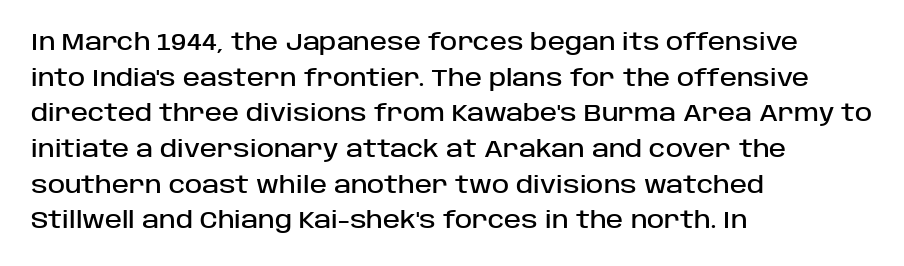
The image shows 23 px text type, upright; set left-aligned, normal line spacing (1.55x), normal letter spacing, not underlined.
